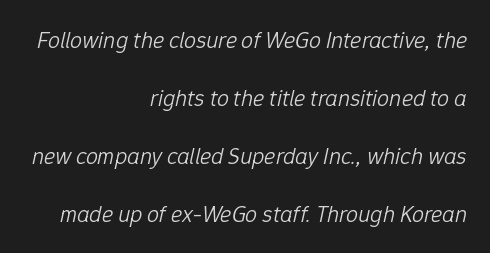
{"italic": "yes", "lean": "right", "slant_degrees": 12, "bold": "no", "underline": "no", "align": "right", "line_spacing": "loose", "line_spacing_ratio": 2.41, "letter_spacing": "normal", "letter_spacing_em": 0.0, "glyph_px": 24}
